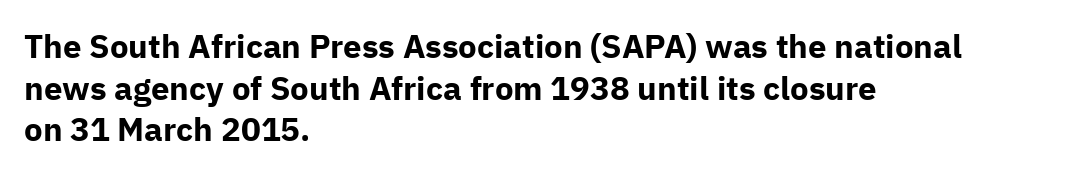
{"serif": "no", "italic": "no", "bold": "yes", "weight": "bold", "width": "normal", "stroke_contrast": "low", "x_height": "medium", "monospaced": "no", "underline": "no", "align": "left", "line_spacing": "normal", "line_spacing_ratio": 1.26, "letter_spacing": "normal", "letter_spacing_em": 0.0, "glyph_px": 33}
